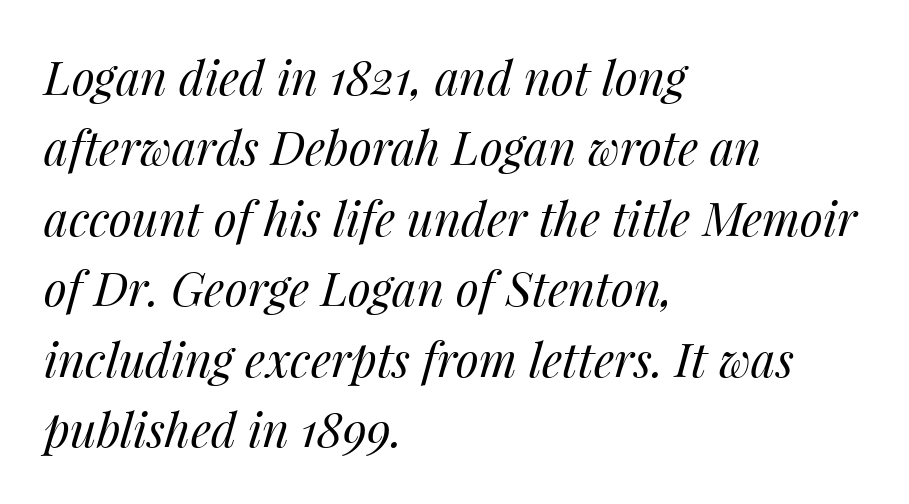
Line spacing here is normal. Posture: slanted. Caption: face not bold, strokes unweighted. The paragraph shown leans on its left margin.
